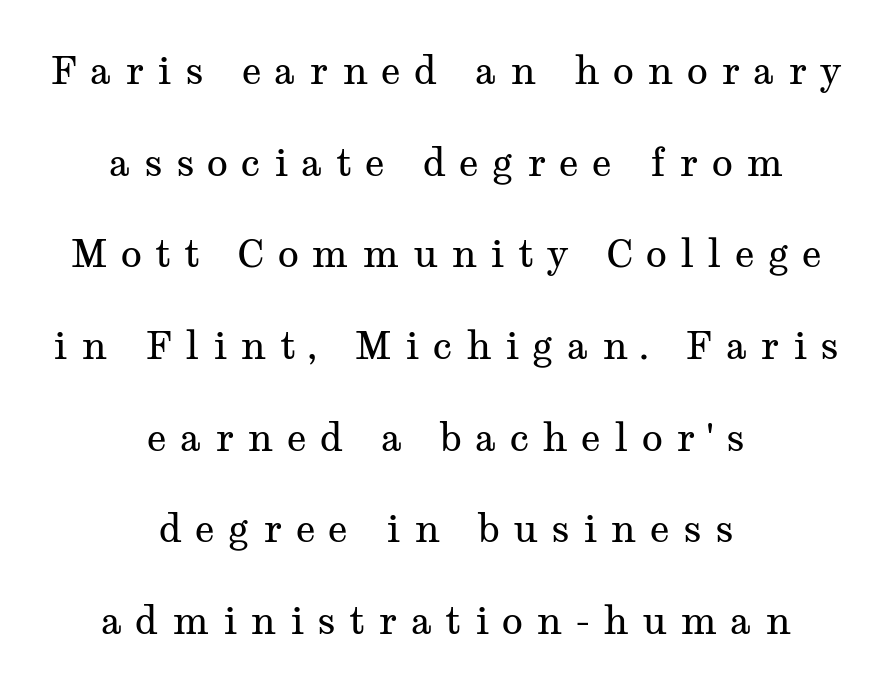
Q: Is the text bold? A: No.
Q: Is the text italic (slanted)? A: No, it is upright.
Q: Is the typeface a serif or a sans-serif typeface? A: Serif.
Q: Is the text underlined? A: No.
Q: How is the paragraph aligned? A: Centered.
Q: Is the spacing between letters normal or unusually wide? A: Unusually wide.
Q: Is the spacing between lines tight, normal or loose? A: Loose.
Q: Width (condensed, normal, or wide)? A: Wide.
Q: Stroke contrast? A: Medium.
Q: x-height? A: Medium.
Q: Monospaced? A: No.
